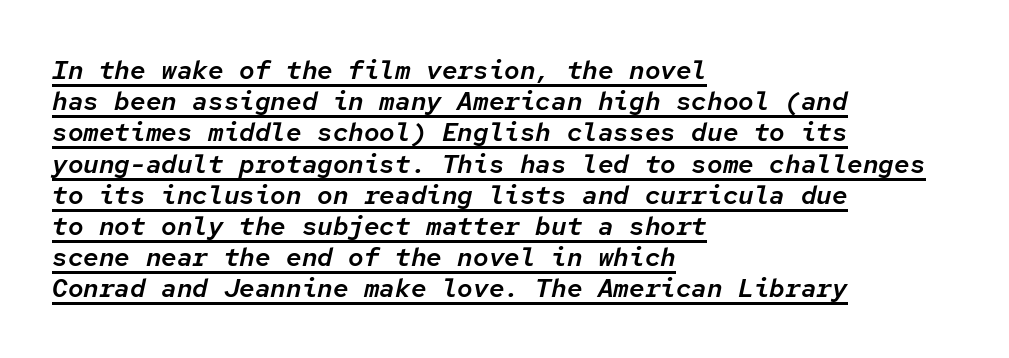
These lines were composed using italics. How are the letters spaced? Ordinarily, with no added tracking. The words here are underlined. Teacher's note: observe the even left margin — that is flush-left alignment.
